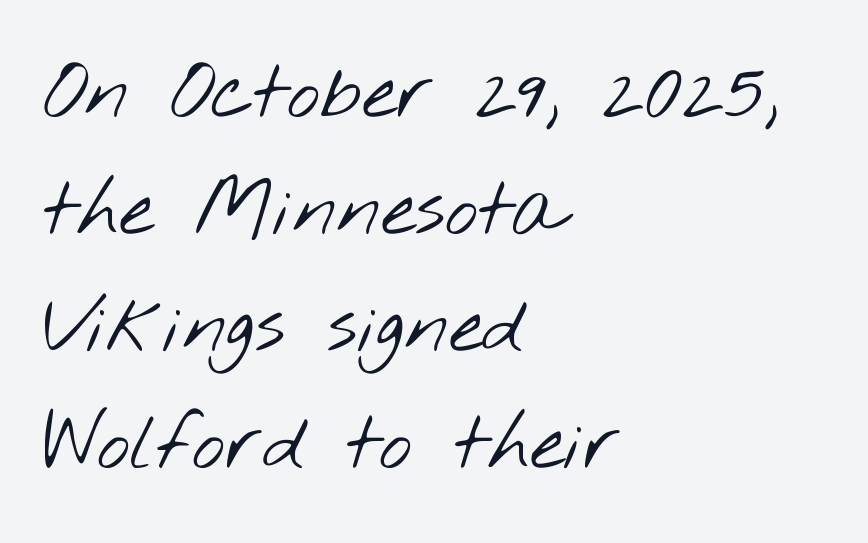
Q: Is the text bold? A: No.
Q: Is the typeface a serif or a sans-serif typeface? A: Sans-serif.
Q: Is the text underlined? A: No.
Q: How is the paragraph aligned? A: Left-aligned.
Q: Is the spacing between letters normal or unusually wide? A: Normal.
Q: Is the spacing between lines tight, normal or loose? A: Normal.
Q: Width (condensed, normal, or wide)? A: Wide.
Q: Stroke contrast? A: Low.
Q: x-height? A: Small.
Q: Monospaced? A: No.
